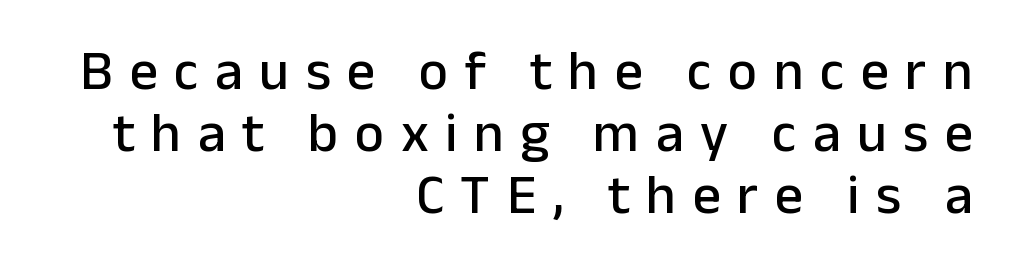
Q: Is the text italic (slanted)? A: No, it is upright.
Q: Is the typeface a serif or a sans-serif typeface? A: Sans-serif.
Q: Is the text underlined? A: No.
Q: How is the paragraph aligned? A: Right-aligned.
Q: Is the spacing between letters normal or unusually wide? A: Unusually wide.
Q: Is the spacing between lines tight, normal or loose? A: Tight.
Q: Width (condensed, normal, or wide)? A: Normal.
Q: Stroke contrast? A: Low.
Q: x-height? A: Medium.
Q: Monospaced? A: No.
